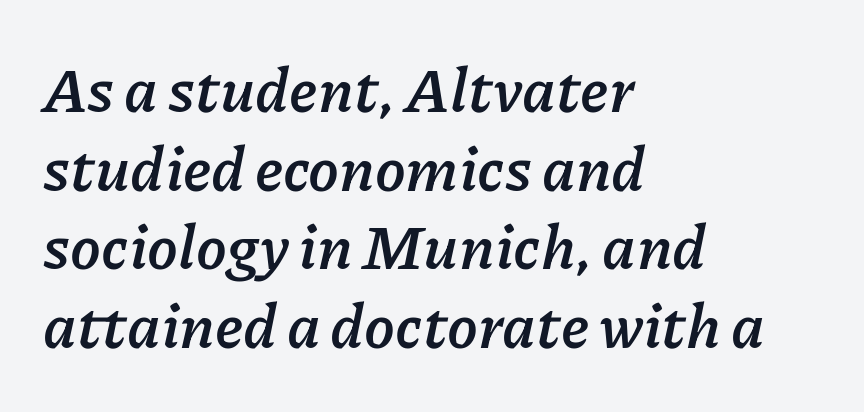
The image shows 62 px semibold type, italic (leaning right); set left-aligned, normal line spacing (1.27x), normal letter spacing, not underlined; low stroke contrast and a medium x-height.
